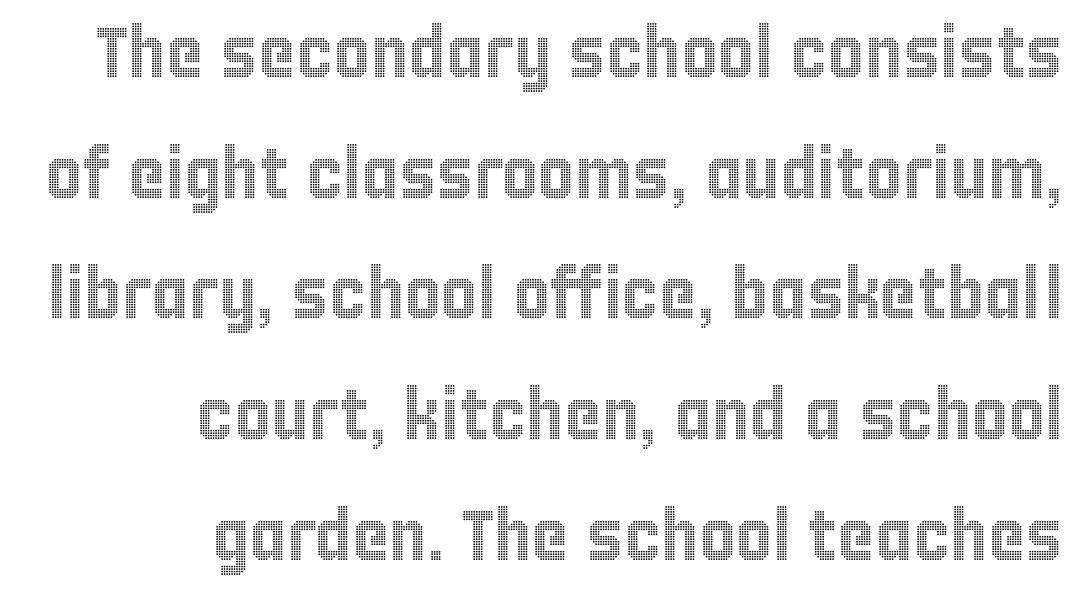
Q: Is the text italic (slanted)? A: No, it is upright.
Q: Is the text underlined? A: No.
Q: How is the paragraph aligned? A: Right-aligned.
Q: Is the spacing between letters normal or unusually wide? A: Normal.
Q: Is the spacing between lines tight, normal or loose? A: Normal.
Q: Width (condensed, normal, or wide)? A: Condensed.
Q: x-height? A: Large.
Q: Monospaced? A: No.
